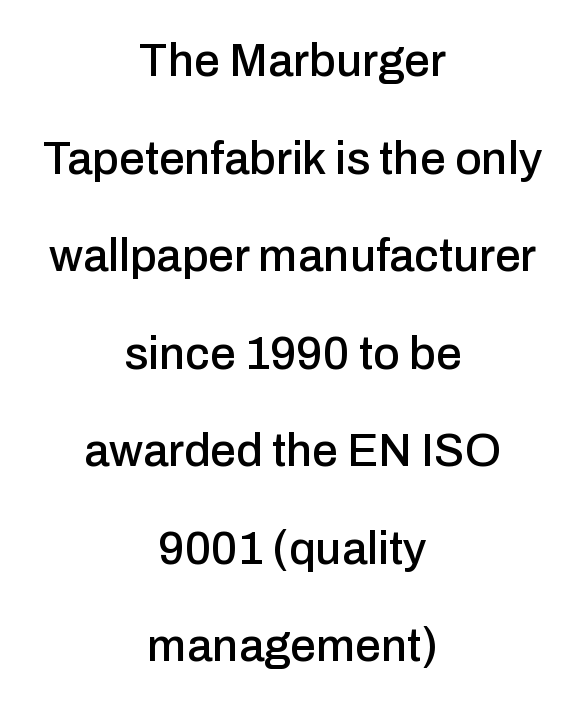
{"serif": "no", "italic": "no", "width": "normal", "stroke_contrast": "low", "x_height": "medium", "monospaced": "no", "underline": "no", "align": "center", "line_spacing": "loose", "line_spacing_ratio": 2.12, "letter_spacing": "normal", "letter_spacing_em": 0.0, "glyph_px": 46}
